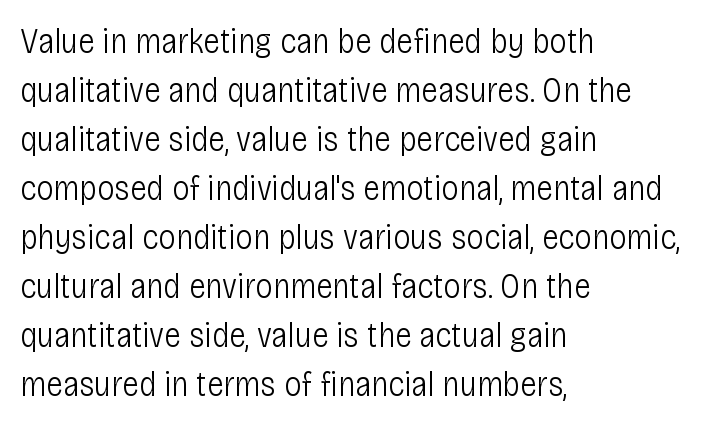
Q: Is the text bold? A: No.
Q: Is the text italic (slanted)? A: No, it is upright.
Q: Is the typeface a serif or a sans-serif typeface? A: Sans-serif.
Q: Is the text underlined? A: No.
Q: How is the paragraph aligned? A: Left-aligned.
Q: Is the spacing between letters normal or unusually wide? A: Normal.
Q: Is the spacing between lines tight, normal or loose? A: Normal.
Q: Width (condensed, normal, or wide)? A: Condensed.
Q: Stroke contrast? A: Low.
Q: x-height? A: Large.
Q: Monospaced? A: No.
